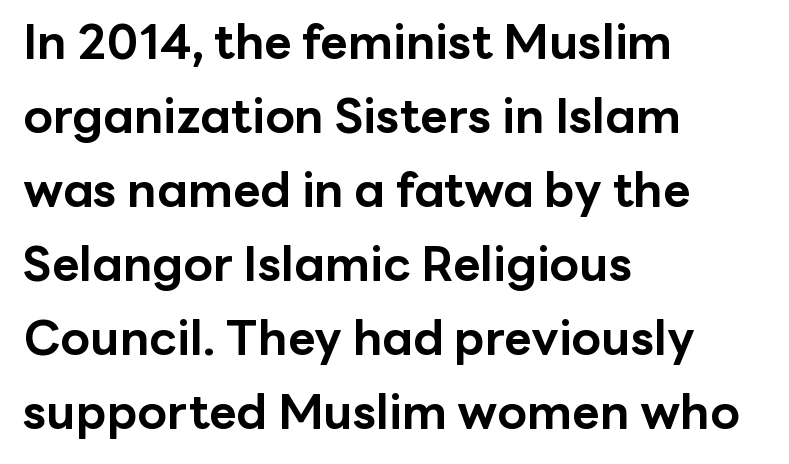
A clean baseline with only descenders dipping below it. Notice how descenders clear the ascenders below comfortably — that's standard leading. Typesetter's note: full bold, strokes at maximum text heaviness. Alignment: flush left.
